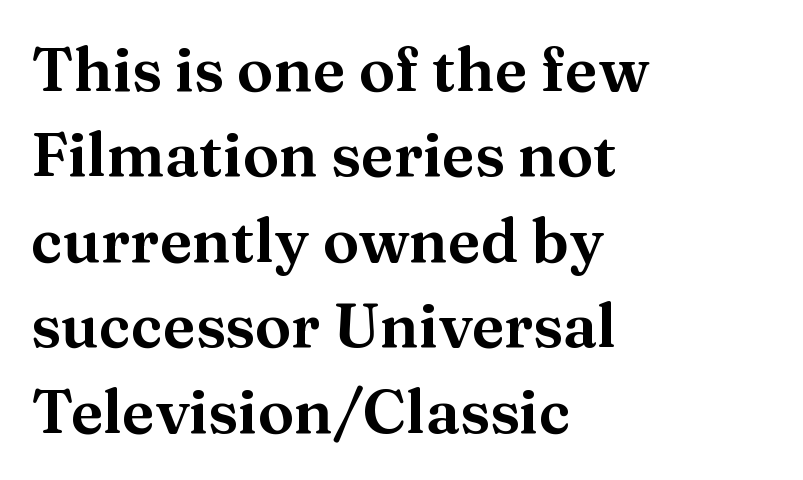
Descenders are the only things crossing below the line. Vertical spacing — default. Posture: upright roman. The line texture is even and compact thanks to regular tracking. A typesetter would call this proportional, since set widths differ per character.
